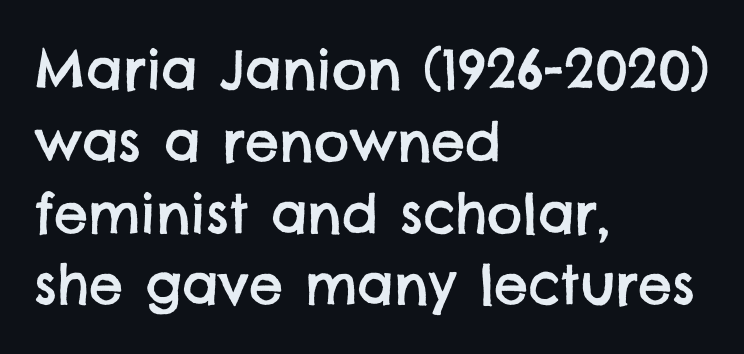
The image shows 54 px sans-serif type; set left-aligned, normal line spacing (1.33x), normal letter spacing, not underlined; low stroke contrast and a large x-height.
